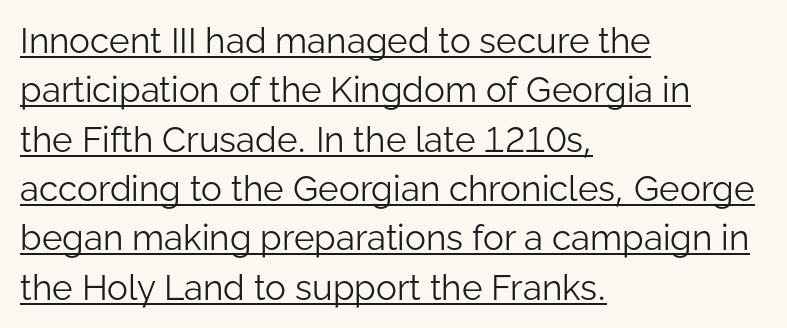
{"serif": "no", "italic": "no", "bold": "no", "weight": "light", "width": "normal", "stroke_contrast": "low", "x_height": "medium", "monospaced": "no", "underline": "yes", "align": "left", "line_spacing": "normal", "line_spacing_ratio": 1.41, "letter_spacing": "normal", "letter_spacing_em": 0.0, "glyph_px": 35}
